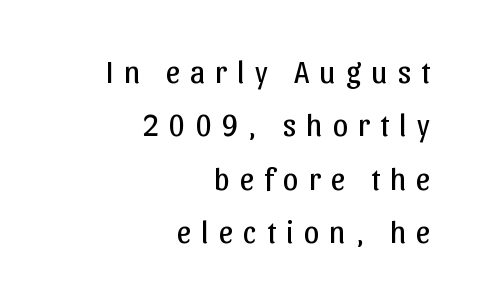
The image shows 31 px regular-weight sans-serif type, upright; set right-aligned, line spacing 1.72x, unusually wide letter spacing (+0.33 em), not underlined; low stroke contrast and a medium x-height.
